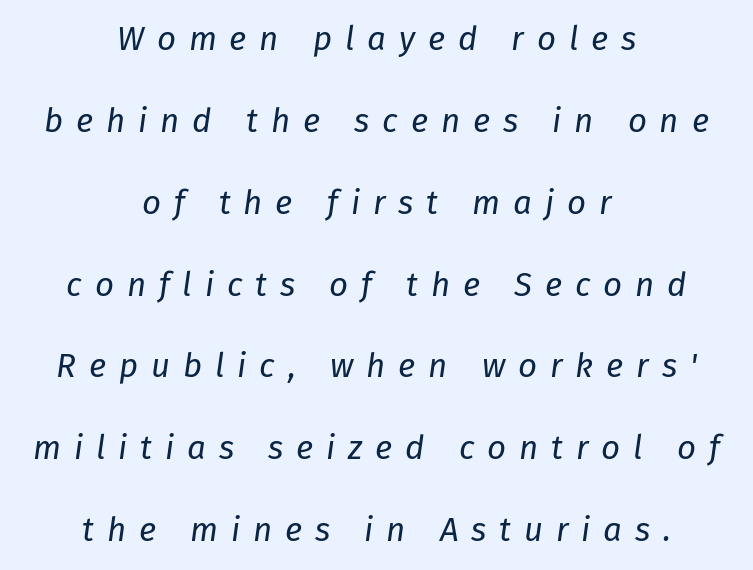
Reading down the block, each line starts at a different indent, mirrored at its end. Honestly, the rows look like they've been pulled way apart. Bare-footed words on every line. Stroke mass is kept to a normal reading level or below.
